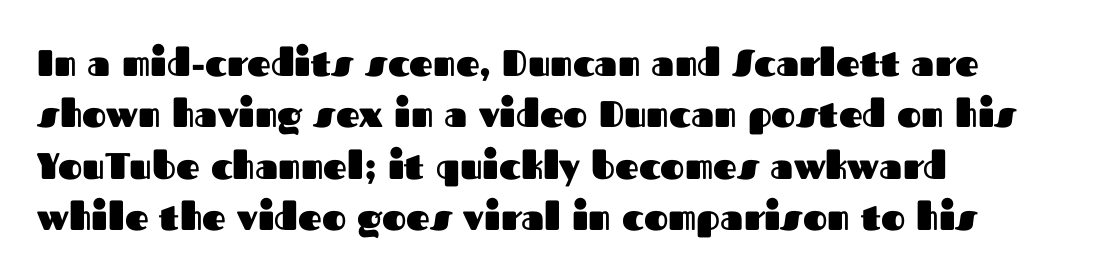
The image shows 37 px heavy sans-serif type, upright; set left-aligned, normal line spacing (1.39x), normal letter spacing, not underlined; medium stroke contrast and a medium x-height.
